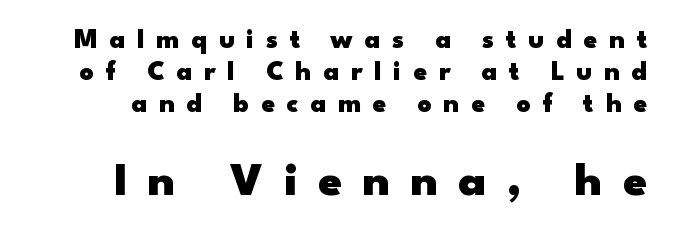
The image shows 47 px heavy, wide sans-serif type, upright; set line spacing 1.18x, unusually wide letter spacing (+0.44 em), not underlined; the second (bottom) block is 1.74x larger; low stroke contrast and a small x-height.
